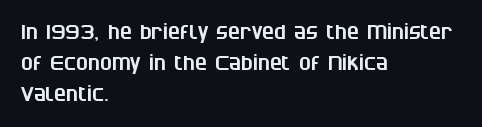
The image shows 20 px text type; set left-aligned, normal line spacing (1.56x), normal letter spacing, not underlined.
